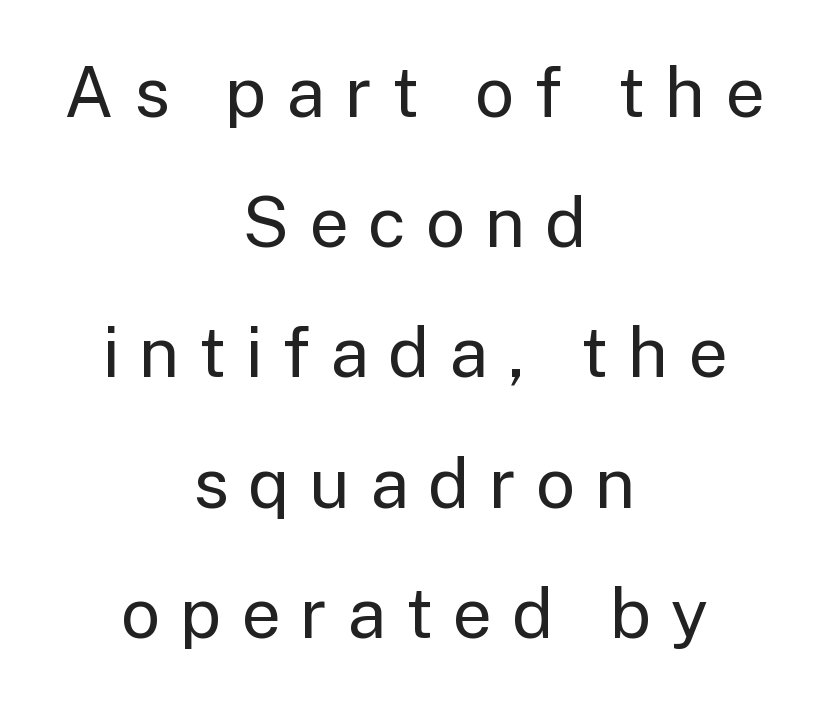
Q: Is the text bold? A: No.
Q: Is the text italic (slanted)? A: No, it is upright.
Q: Is the typeface a serif or a sans-serif typeface? A: Sans-serif.
Q: Is the text underlined? A: No.
Q: How is the paragraph aligned? A: Centered.
Q: Is the spacing between letters normal or unusually wide? A: Unusually wide.
Q: Width (condensed, normal, or wide)? A: Normal.
Q: Stroke contrast? A: Low.
Q: x-height? A: Medium.
Q: Monospaced? A: No.
